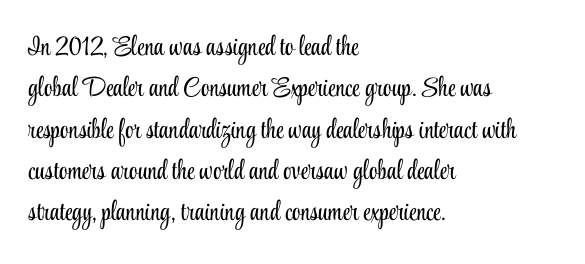
In terms of leading, this rendering sits right in the middle. Decoration check: the copy has no underline. The passage shown is not bold in any degree. How are the letters spaced? Ordinarily, with no added tracking.
